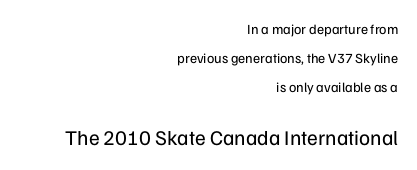
The image shows 21 px text type, upright; set right-aligned, loose line spacing (2.08x), normal letter spacing, not underlined; the second (bottom) block is 1.5x larger.
